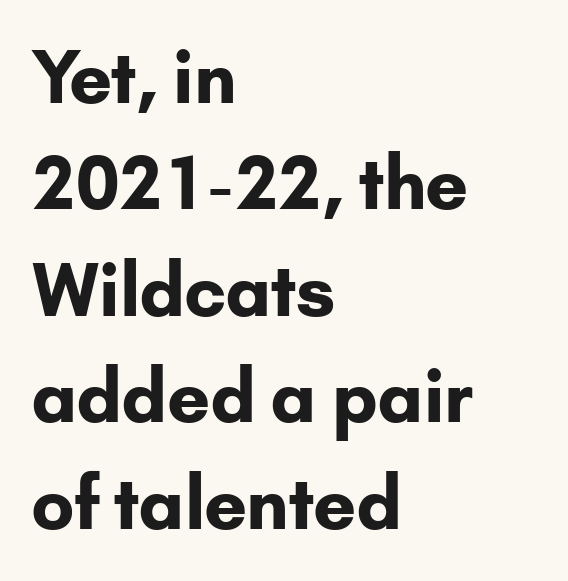
{"serif": "no", "italic": "no", "bold": "yes", "weight": "bold", "width": "normal", "stroke_contrast": "low", "x_height": "small", "monospaced": "no", "underline": "no", "align": "left", "line_spacing": "normal", "line_spacing_ratio": 1.5, "letter_spacing": "normal", "letter_spacing_em": 0.0, "glyph_px": 71}
